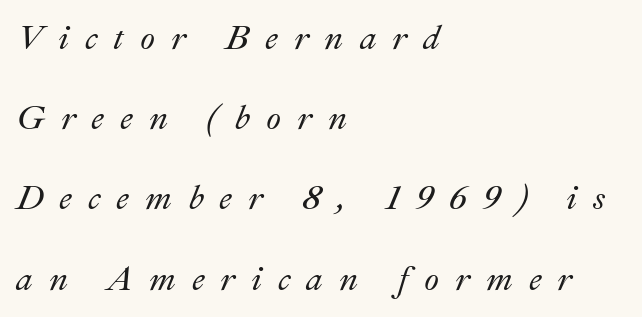
The image shows 34 px text type, italic (leaning right); set left-aligned, loose line spacing (2.36x), unusually wide letter spacing (+0.47 em), not underlined; medium stroke contrast and a small x-height.
